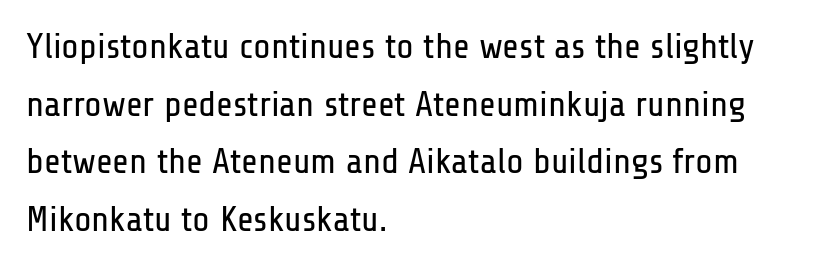
The image shows 36 px regular-weight, condensed sans-serif type, upright; set left-aligned, normal line spacing (1.6x), normal letter spacing, not underlined; low stroke contrast and a medium x-height.
